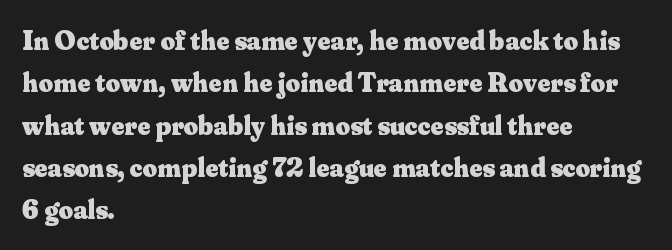
How heavy is the stroke? Heavy — this is a bold. Proportional: the letters do not fall into vertical columns. Does the leading feel generous? No, just average. The lines in this sample share a left origin and differ only in where they stop.
